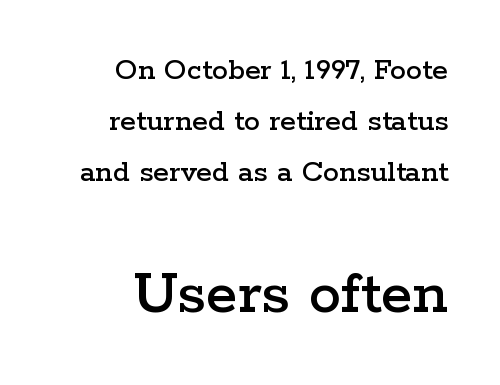
{"serif": "yes", "italic": "no", "width": "wide", "stroke_contrast": "low", "x_height": "medium", "monospaced": "no", "underline": "no", "align": "right", "line_spacing": "normal", "line_spacing_ratio": 1.6, "letter_spacing": "normal", "letter_spacing_em": 0.0, "larger_block": "second", "size_ratio": 2.03, "glyph_px": 65}
